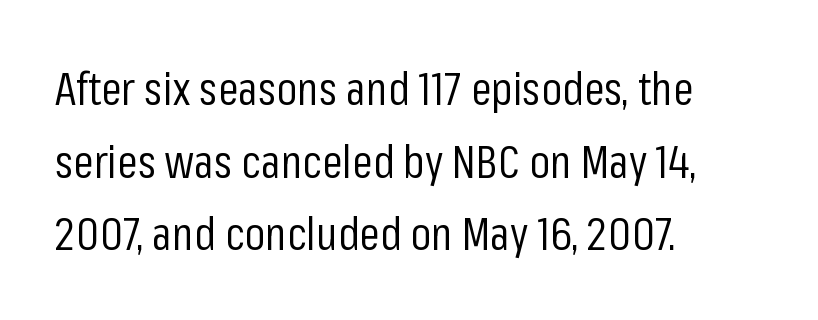
Q: Is the text bold? A: No.
Q: Is the text italic (slanted)? A: No, it is upright.
Q: Is the typeface a serif or a sans-serif typeface? A: Sans-serif.
Q: Is the text underlined? A: No.
Q: How is the paragraph aligned? A: Left-aligned.
Q: Is the spacing between letters normal or unusually wide? A: Normal.
Q: Is the spacing between lines tight, normal or loose? A: Normal.
Q: Width (condensed, normal, or wide)? A: Condensed.
Q: Stroke contrast? A: Low.
Q: x-height? A: Medium.
Q: Monospaced? A: No.
